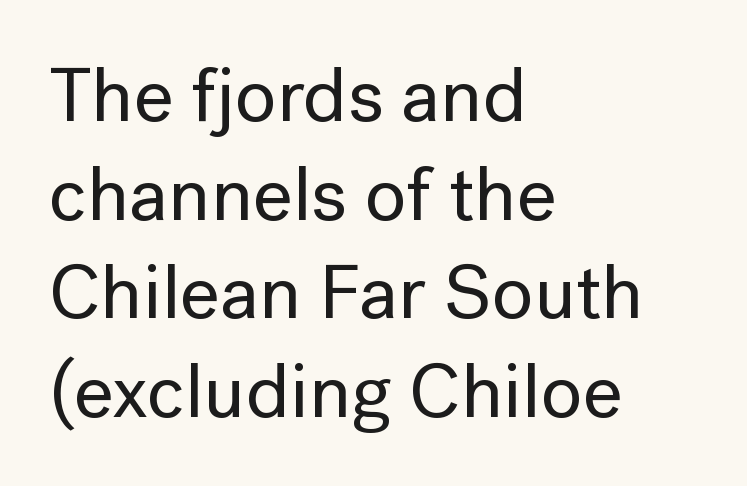
Q: Is the text italic (slanted)? A: No, it is upright.
Q: Is the typeface a serif or a sans-serif typeface? A: Sans-serif.
Q: Is the text underlined? A: No.
Q: How is the paragraph aligned? A: Left-aligned.
Q: Is the spacing between letters normal or unusually wide? A: Normal.
Q: Is the spacing between lines tight, normal or loose? A: Normal.
Q: Width (condensed, normal, or wide)? A: Normal.
Q: Stroke contrast? A: Low.
Q: x-height? A: Medium.
Q: Monospaced? A: No.
